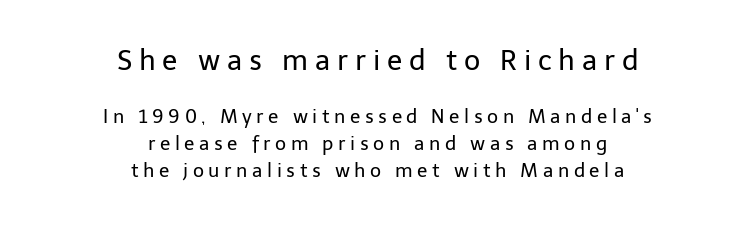
This sample is center-justified, so both line endings float freely. The upper block of text is set noticeably larger than the block beneath it. The strokes are not fattened; the text isn't bold. Someone cranked the tracking dial way up on this one. Quick note: interline space is typical. To sum up the face: it is a sans, with no serifs.
